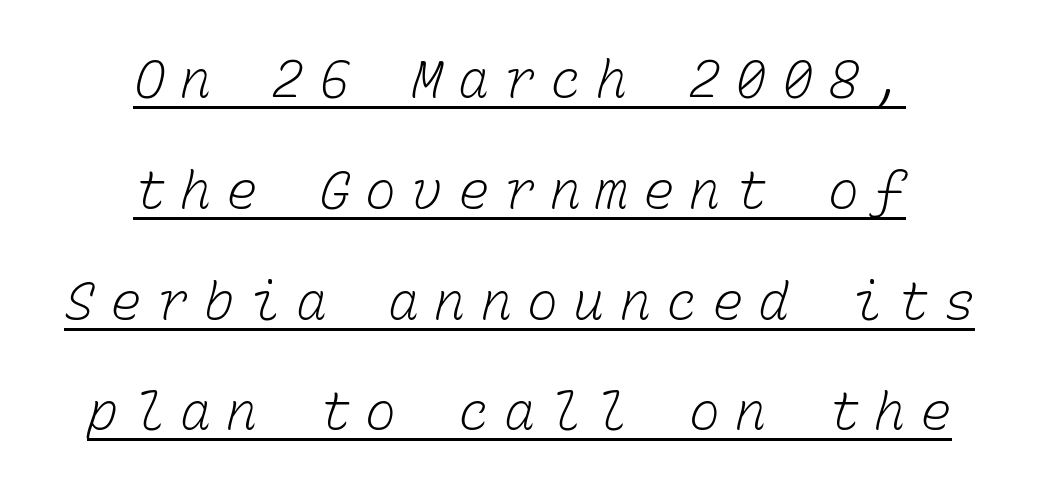
{"bold": "no", "weight": "light", "width": "normal", "stroke_contrast": "low", "x_height": "medium", "monospaced": "yes", "underline": "yes", "align": "center", "line_spacing": "loose", "line_spacing_ratio": 2.13, "letter_spacing": "wide", "letter_spacing_em": 0.29, "glyph_px": 52}
